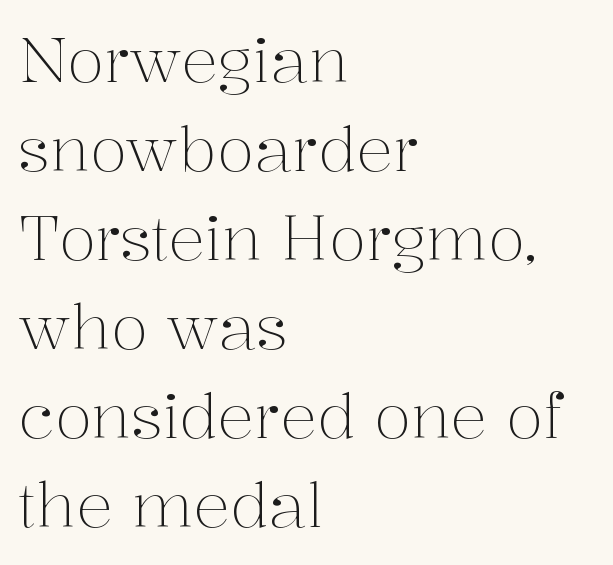
{"serif": "yes", "italic": "no", "bold": "no", "weight": "light", "width": "normal", "stroke_contrast": "medium", "x_height": "medium", "monospaced": "no", "underline": "no", "align": "left", "line_spacing": "normal", "line_spacing_ratio": 1.46, "letter_spacing": "normal", "letter_spacing_em": 0.0, "glyph_px": 61}
